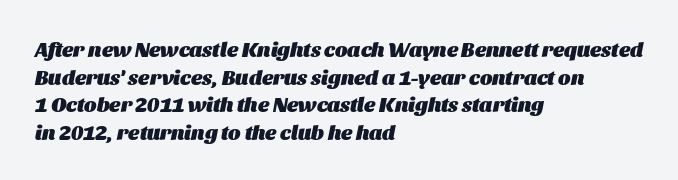
Every letter is thick-stroked: bold, no question. The lines are quadded left. Designer's note — italics engaged. Rule under the text: the space is simply empty. Does extra space separate the letters? No, they use regular spacing.
